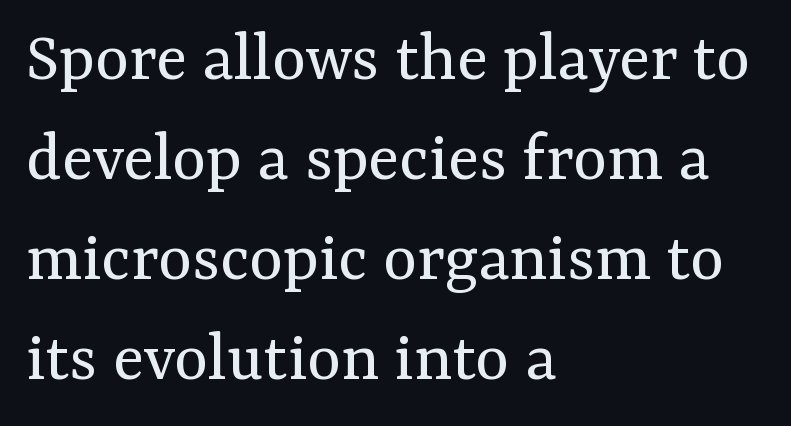
{"serif": "yes", "italic": "no", "bold": "no", "weight": "regular", "width": "normal", "stroke_contrast": "medium", "x_height": "medium", "monospaced": "no", "underline": "no", "align": "left", "line_spacing": "normal", "line_spacing_ratio": 1.39, "letter_spacing": "normal", "letter_spacing_em": 0.0, "glyph_px": 72}
